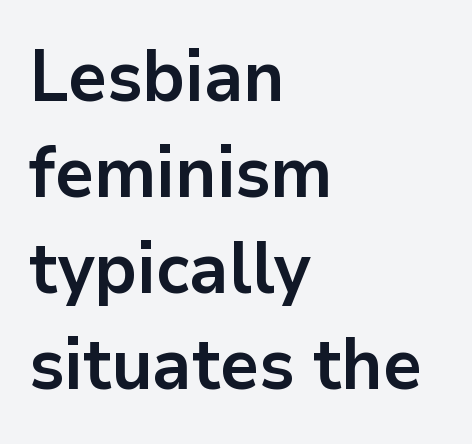
{"serif": "no", "italic": "no", "bold": "yes", "weight": "bold", "width": "normal", "stroke_contrast": "low", "x_height": "medium", "monospaced": "no", "underline": "no", "align": "left", "line_spacing": "normal", "line_spacing_ratio": 1.35, "letter_spacing": "normal", "letter_spacing_em": 0.0, "glyph_px": 71}
